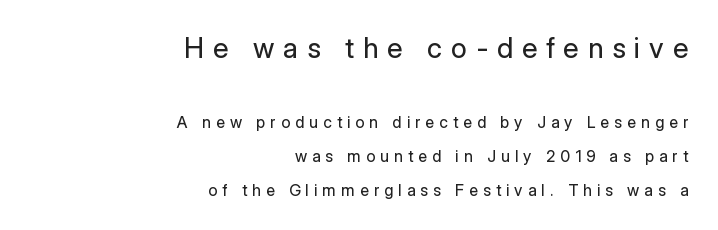
Posture: upright roman. This is sans-serif lettering, the kind often seen on screens and signage. Plain, unruled lines of type. Size contrast runs from large at the top to small at the bottom. The rendering uses natural spacing where letterforms have individual widths. The rendering inserts visible extra space after every character.
